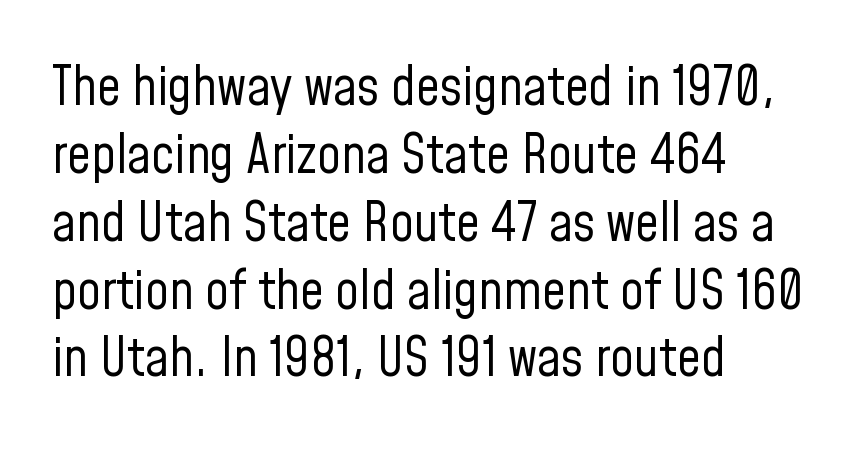
The image shows 53 px regular-weight, condensed sans-serif type, upright; set left-aligned, normal line spacing (1.28x), normal letter spacing, not underlined; low stroke contrast and a medium x-height.
